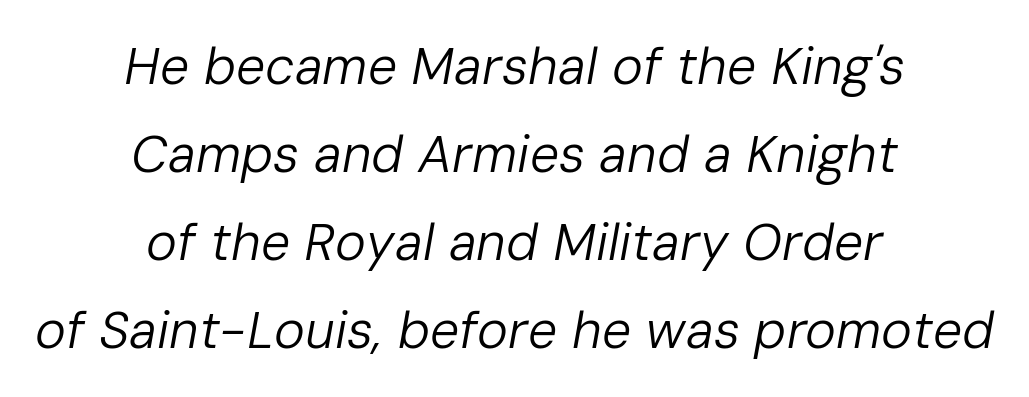
The image shows 52 px regular-weight type, italic (leaning right); set centered, normal line spacing (1.69x), normal letter spacing, not underlined; low stroke contrast and a medium x-height.
